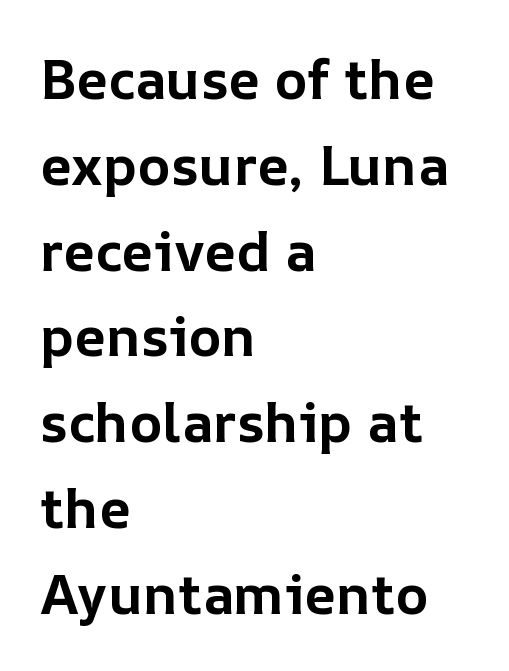
The passage shown is emphatically bold. Honestly, the letter spacing is just normal — you wouldn't notice it. Every stem runs plumb, perpendicular to the baseline. Every row of glyphs begins at an identical x-position on the left. The designer left line spacing at the default.
